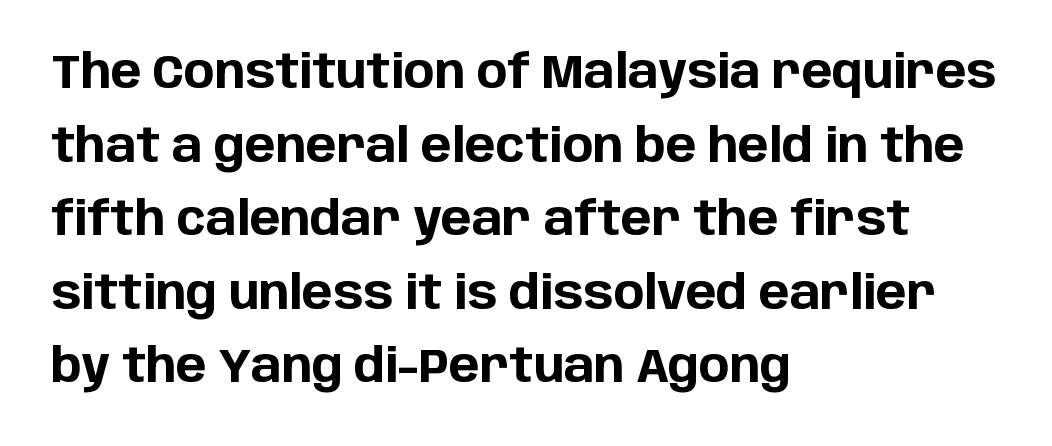
The image shows 46 px bold sans-serif type, upright; set left-aligned, normal line spacing (1.6x), normal letter spacing, not underlined; low stroke contrast and a large x-height.
